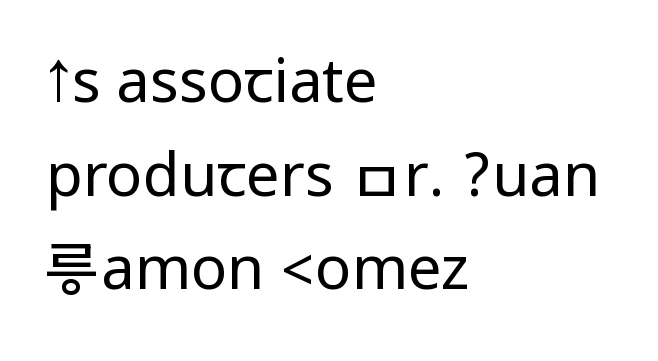
The image shows 60 px regular-weight, condensed sans-serif type, upright; set left-aligned, normal line spacing (1.56x), normal letter spacing, not underlined; low stroke contrast.
